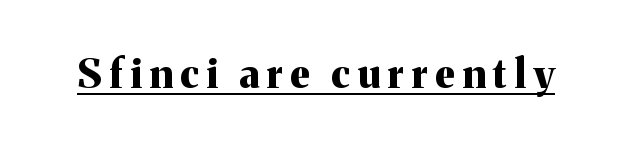
Every character sits straight up, as roman type does. Students, observe the line beneath the letters — that is underlining. Small tapered or slab feet sit at the stroke ends, so this counts as serif. Heft: maximum for text — a bold. Proportional: the letters do not fall into vertical columns.
